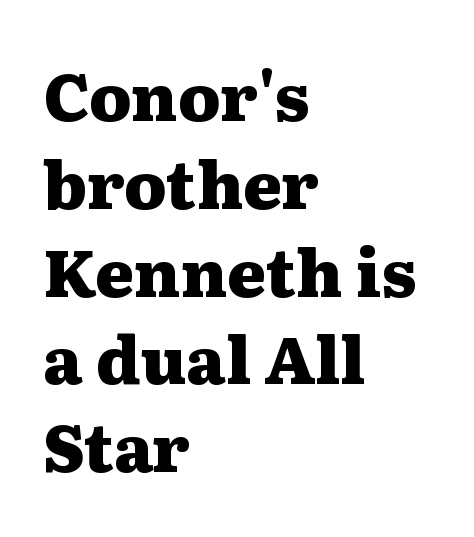
{"serif": "yes", "italic": "no", "bold": "yes", "weight": "heavy", "width": "wide", "stroke_contrast": "medium", "x_height": "medium", "monospaced": "no", "underline": "no", "align": "left", "line_spacing": "normal", "line_spacing_ratio": 1.33, "letter_spacing": "normal", "letter_spacing_em": 0.0, "glyph_px": 66}
